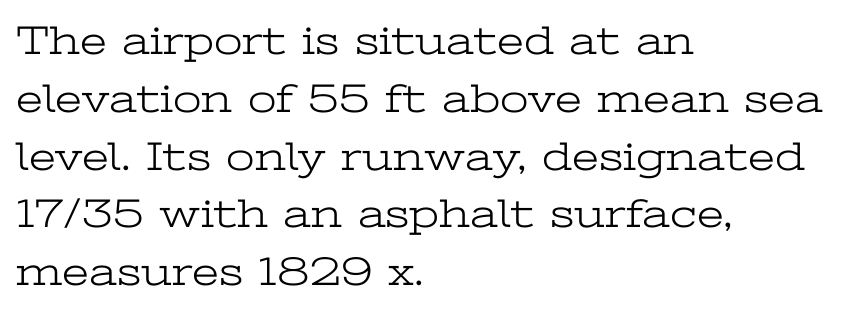
The image shows 41 px light, wide serif type, upright; set left-aligned, normal line spacing (1.41x), normal letter spacing, not underlined; low stroke contrast and a medium x-height.
